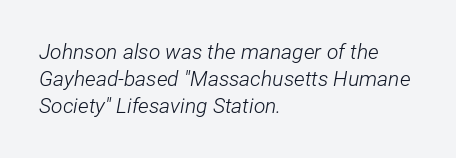
{"italic": "yes", "lean": "right", "slant_degrees": 12, "bold": "no", "underline": "no", "align": "left", "line_spacing": "normal", "line_spacing_ratio": 1.28, "letter_spacing": "normal", "letter_spacing_em": 0.0, "glyph_px": 21}
